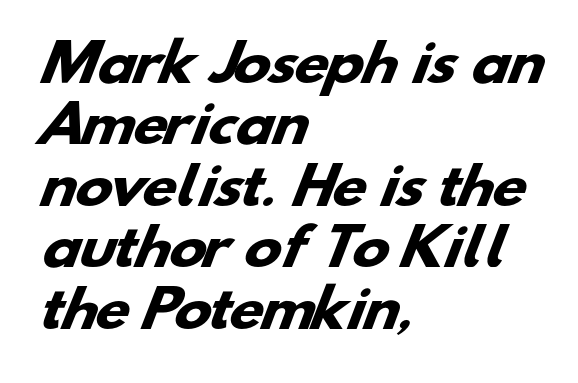
{"serif": "no", "bold": "yes", "weight": "heavy", "width": "wide", "stroke_contrast": "low", "x_height": "small", "monospaced": "no", "underline": "no", "align": "left", "line_spacing_ratio": 1.23, "letter_spacing": "normal", "letter_spacing_em": 0.0, "glyph_px": 50}
